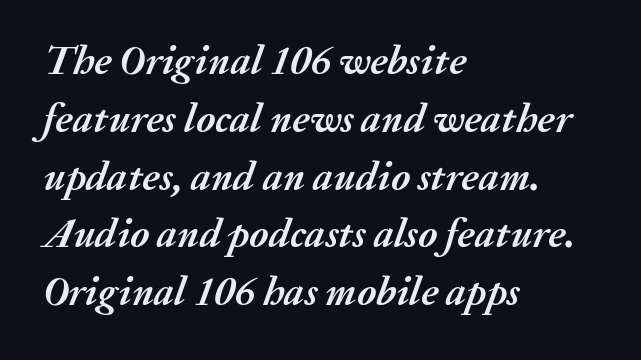
{"italic": "yes", "lean": "right", "slant_degrees": 20, "bold": "yes", "weight": "semibold", "width": "normal", "stroke_contrast": "medium", "x_height": "medium", "monospaced": "no", "underline": "no", "align": "left", "line_spacing": "normal", "line_spacing_ratio": 1.41, "letter_spacing": "normal", "letter_spacing_em": 0.0, "glyph_px": 41}
